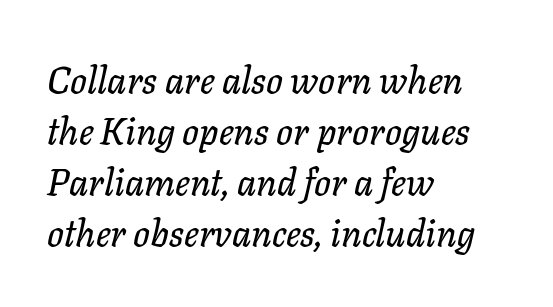
Q: Is the text italic (slanted)? A: Yes, it leans right by about 11 degrees.
Q: Is the text underlined? A: No.
Q: How is the paragraph aligned? A: Left-aligned.
Q: Is the spacing between letters normal or unusually wide? A: Normal.
Q: Is the spacing between lines tight, normal or loose? A: Normal.
Q: Width (condensed, normal, or wide)? A: Normal.
Q: Stroke contrast? A: Low.
Q: x-height? A: Medium.
Q: Monospaced? A: No.
